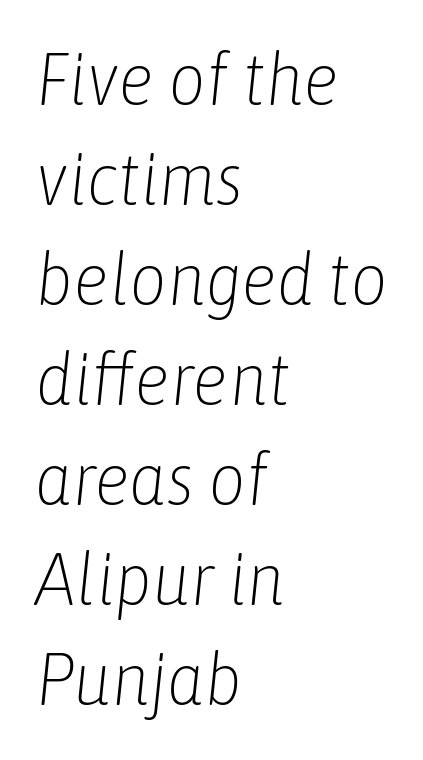
{"italic": "yes", "lean": "right", "slant_degrees": 6, "bold": "no", "weight": "light", "width": "condensed", "stroke_contrast": "low", "x_height": "medium", "monospaced": "no", "underline": "no", "align": "left", "line_spacing": "normal", "line_spacing_ratio": 1.37, "letter_spacing": "normal", "letter_spacing_em": 0.0, "glyph_px": 73}
